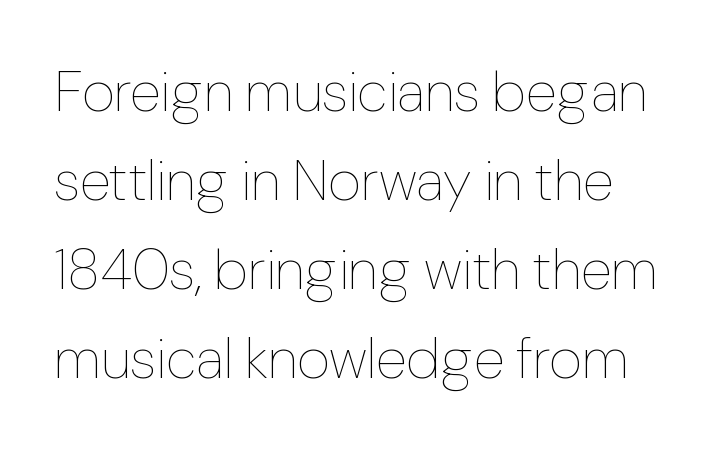
{"italic": "no", "bold": "no", "weight": "thin", "width": "normal", "stroke_contrast": "low", "x_height": "medium", "monospaced": "no", "underline": "no", "line_spacing": "normal", "line_spacing_ratio": 1.56, "letter_spacing": "normal", "letter_spacing_em": 0.0, "glyph_px": 57}
